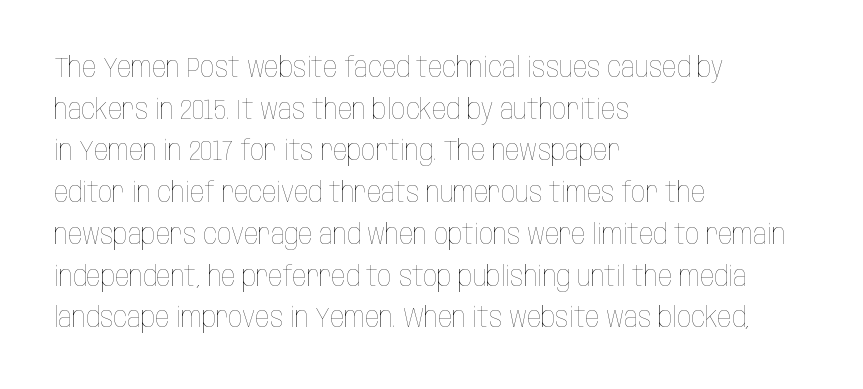
The image shows 28 px thin, condensed type, upright; set left-aligned, normal line spacing (1.49x), normal letter spacing, not underlined; low stroke contrast and a large x-height.
